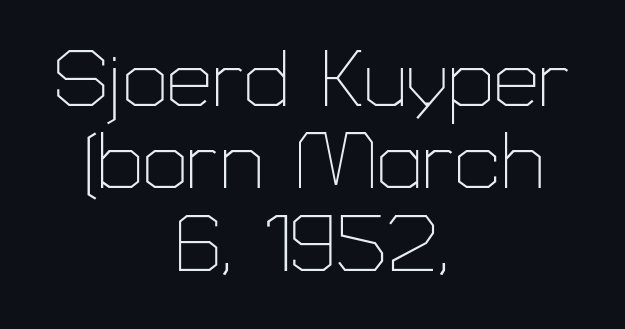
{"serif": "no", "italic": "no", "bold": "no", "weight": "thin", "width": "normal", "stroke_contrast": "low", "x_height": "medium", "monospaced": "no", "underline": "no", "align": "center", "line_spacing": "tight", "line_spacing_ratio": 1.03, "letter_spacing": "normal", "letter_spacing_em": 0.0, "glyph_px": 80}
